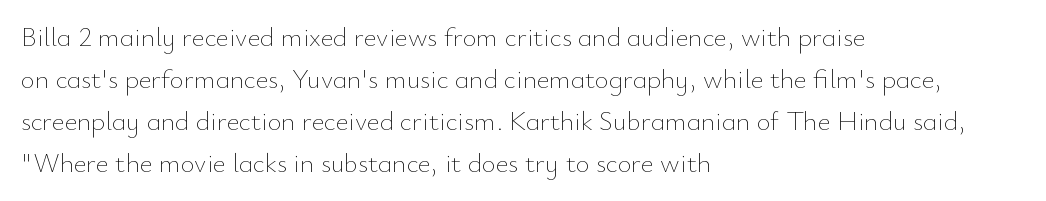
Q: Is the text bold? A: No.
Q: Is the text italic (slanted)? A: No, it is upright.
Q: Is the text underlined? A: No.
Q: How is the paragraph aligned? A: Left-aligned.
Q: Is the spacing between letters normal or unusually wide? A: Normal.
Q: Is the spacing between lines tight, normal or loose? A: Normal.
